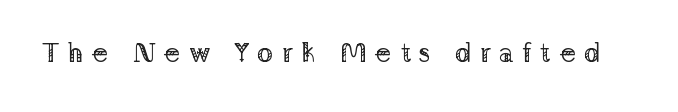
{"serif": "yes", "italic": "no", "bold": "no", "weight": "regular", "width": "normal", "stroke_contrast": "low", "x_height": "medium", "monospaced": "no", "underline": "no", "letter_spacing": "wide", "letter_spacing_em": 0.27, "glyph_px": 28}
